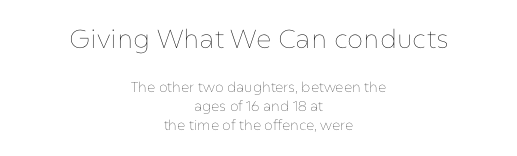
The image shows 26 px text type, upright; set centered, normal line spacing (1.35x), normal letter spacing, not underlined; the first (top) block is 1.86x larger.
